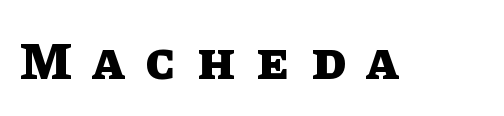
{"italic": "no", "bold": "yes", "weight": "heavy", "width": "normal", "stroke_contrast": "low", "x_height": "large", "monospaced": "no", "underline": "no", "letter_spacing": "wide", "letter_spacing_em": 0.41, "glyph_px": 53}
